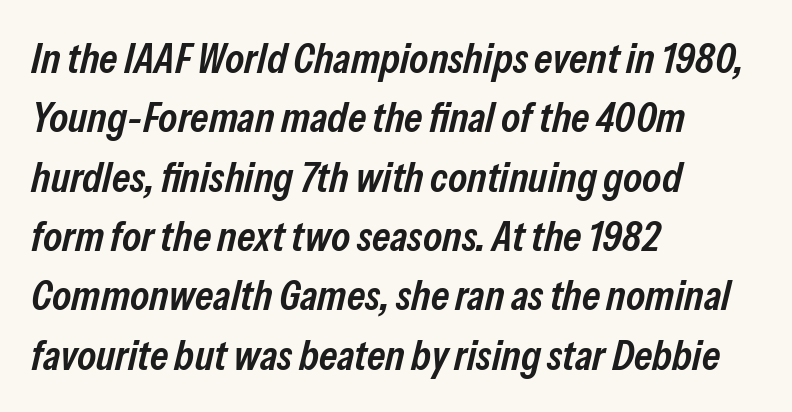
The image shows 43 px semibold, condensed type, italic (leaning right); set left-aligned, normal line spacing (1.38x), normal letter spacing, not underlined; low stroke contrast and a medium x-height.
